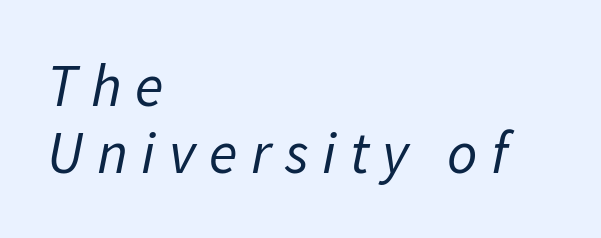
{"italic": "yes", "lean": "right", "slant_degrees": 11, "bold": "no", "weight": "regular", "width": "normal", "stroke_contrast": "low", "x_height": "medium", "monospaced": "no", "underline": "no", "align": "left", "line_spacing": "tight", "line_spacing_ratio": 1.14, "letter_spacing": "wide", "letter_spacing_em": 0.23, "glyph_px": 59}
